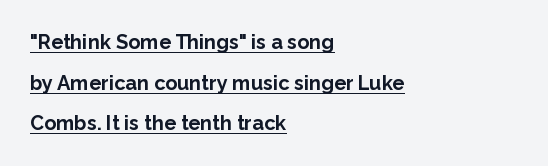
The image shows 20 px bold type, upright; set left-aligned, loose line spacing (2.03x), normal letter spacing, underlined.
